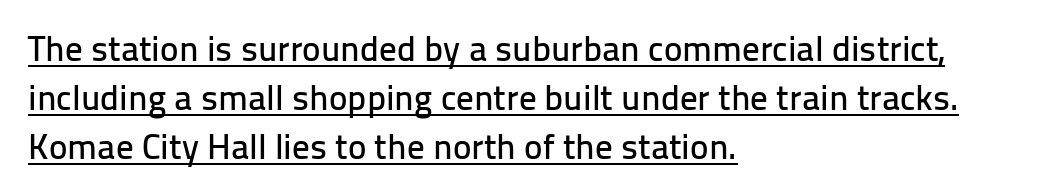
Q: Is the text italic (slanted)? A: No, it is upright.
Q: Is the typeface a serif or a sans-serif typeface? A: Sans-serif.
Q: Is the text underlined? A: Yes.
Q: How is the paragraph aligned? A: Left-aligned.
Q: Is the spacing between letters normal or unusually wide? A: Normal.
Q: Is the spacing between lines tight, normal or loose? A: Normal.
Q: Width (condensed, normal, or wide)? A: Normal.
Q: Stroke contrast? A: Low.
Q: x-height? A: Medium.
Q: Monospaced? A: No.
